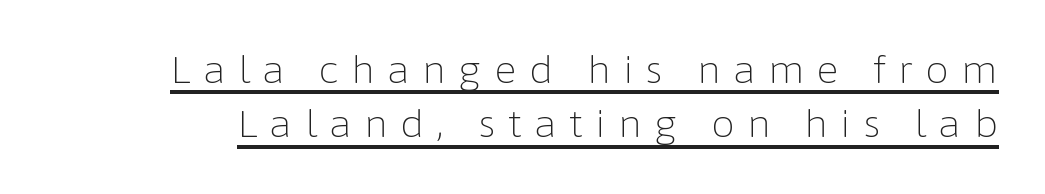
The image shows 38 px light sans-serif type, upright; set normal line spacing (1.43x), unusually wide letter spacing (+0.32 em), underlined; low stroke contrast and a medium x-height.
